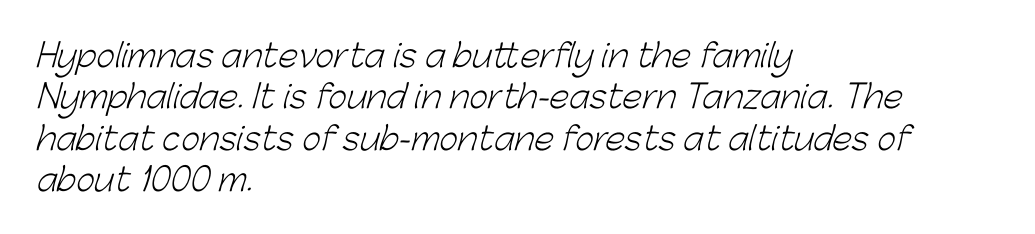
Q: Is the text bold? A: No.
Q: Is the typeface a serif or a sans-serif typeface? A: Sans-serif.
Q: Is the text underlined? A: No.
Q: How is the paragraph aligned? A: Left-aligned.
Q: Is the spacing between letters normal or unusually wide? A: Normal.
Q: Is the spacing between lines tight, normal or loose? A: Normal.
Q: Width (condensed, normal, or wide)? A: Normal.
Q: Stroke contrast? A: Low.
Q: x-height? A: Medium.
Q: Monospaced? A: No.
